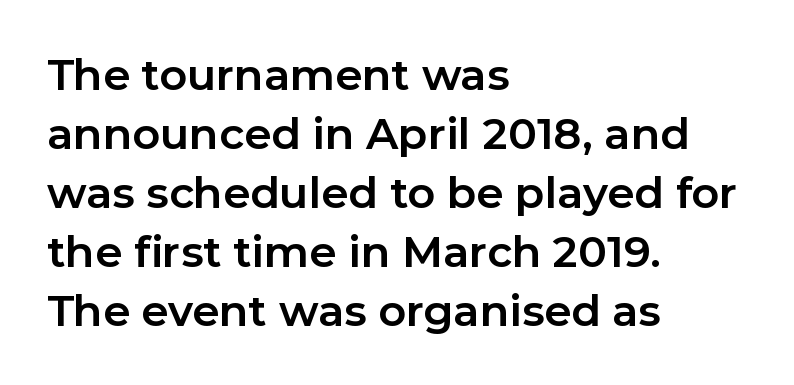
The image shows 43 px bold sans-serif type, upright; set left-aligned, normal line spacing (1.37x), normal letter spacing, not underlined; low stroke contrast and a medium x-height.
